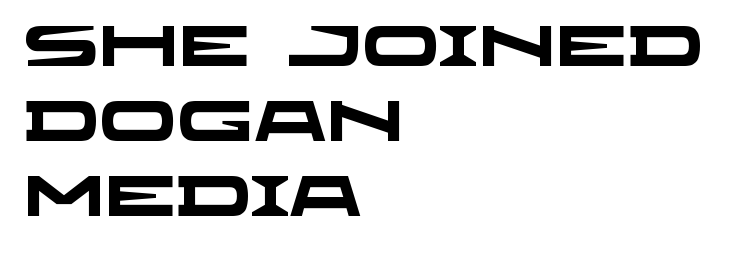
The image shows 57 px heavy, wide sans-serif type; set left-aligned, normal line spacing (1.32x), normal letter spacing, not underlined; low stroke contrast and a large x-height.
